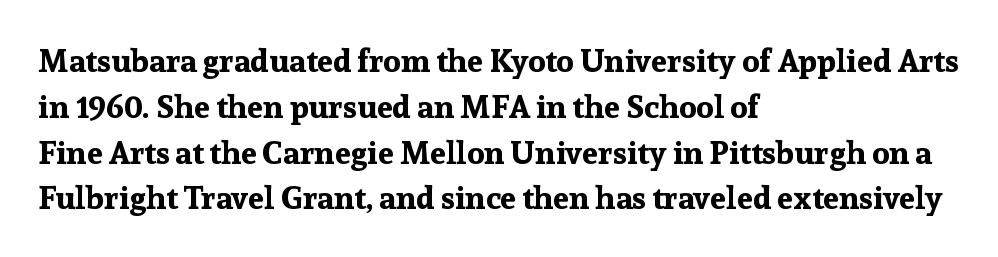
The image shows 32 px bold serif type, upright; set left-aligned, normal line spacing (1.43x), normal letter spacing, not underlined; low stroke contrast and a medium x-height.
